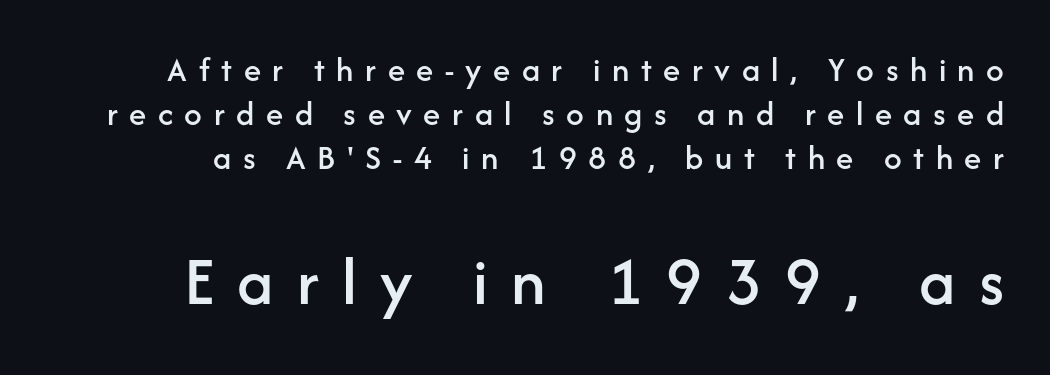
{"serif": "no", "italic": "no", "width": "normal", "stroke_contrast": "low", "x_height": "medium", "monospaced": "no", "underline": "no", "line_spacing": "normal", "line_spacing_ratio": 1.26, "letter_spacing": "wide", "letter_spacing_em": 0.33, "larger_block": "second", "size_ratio": 2.0, "glyph_px": 70}
